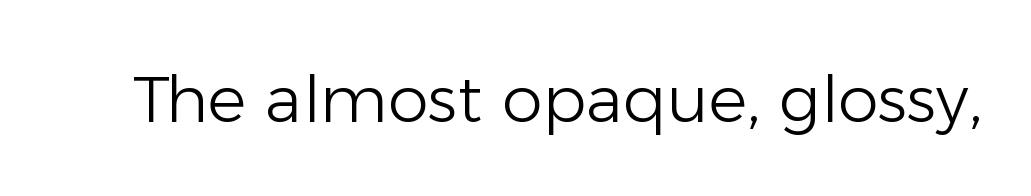
Q: Is the text bold? A: No.
Q: Is the text italic (slanted)? A: No, it is upright.
Q: Is the typeface a serif or a sans-serif typeface? A: Sans-serif.
Q: Is the text underlined? A: No.
Q: Is the spacing between letters normal or unusually wide? A: Normal.
Q: Width (condensed, normal, or wide)? A: Normal.
Q: Stroke contrast? A: Low.
Q: x-height? A: Medium.
Q: Monospaced? A: No.
